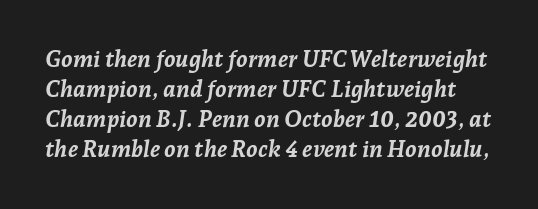
{"italic": "yes", "lean": "right", "slant_degrees": 7, "bold": "yes", "underline": "no", "line_spacing": "normal", "line_spacing_ratio": 1.31, "letter_spacing": "normal", "letter_spacing_em": 0.0, "glyph_px": 23}
